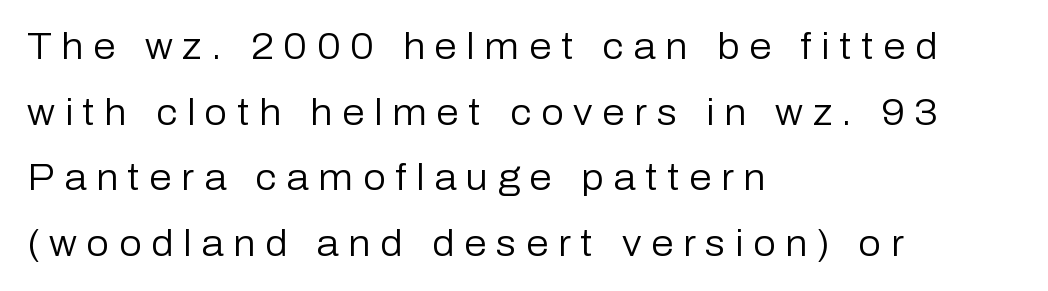
The image shows 36 px regular-weight sans-serif type, upright; set left-aligned, line spacing 1.82x, unusually wide letter spacing (+0.27 em), not underlined; low stroke contrast and a medium x-height.
